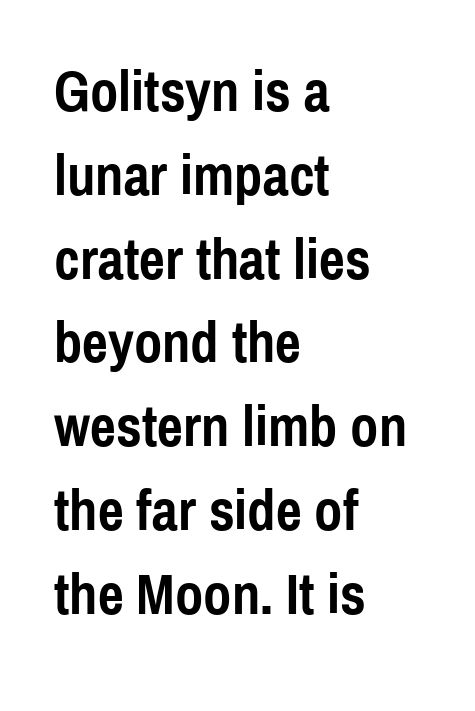
Q: Is the text bold? A: Yes.
Q: Is the text italic (slanted)? A: No, it is upright.
Q: Is the typeface a serif or a sans-serif typeface? A: Sans-serif.
Q: Is the text underlined? A: No.
Q: How is the paragraph aligned? A: Left-aligned.
Q: Is the spacing between letters normal or unusually wide? A: Normal.
Q: Is the spacing between lines tight, normal or loose? A: Normal.
Q: Width (condensed, normal, or wide)? A: Condensed.
Q: x-height? A: Medium.
Q: Monospaced? A: No.
